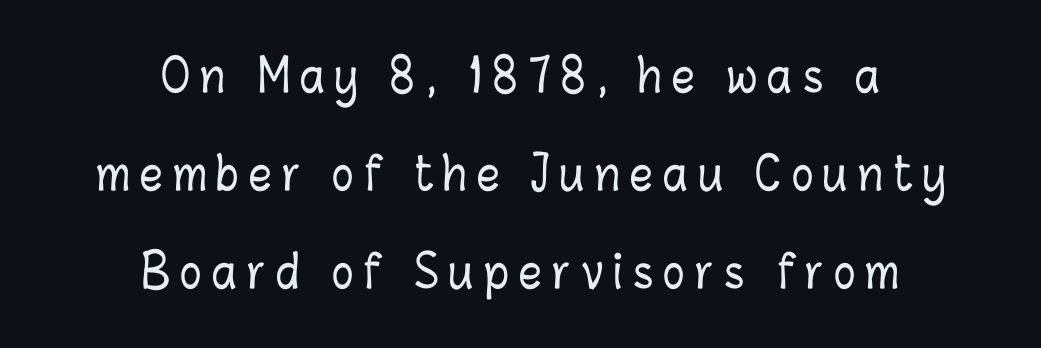
The image shows 45 px condensed type, upright; set centered, loose line spacing (2.18x), unusually wide letter spacing (+0.23 em), not underlined; low stroke contrast and a medium x-height.
